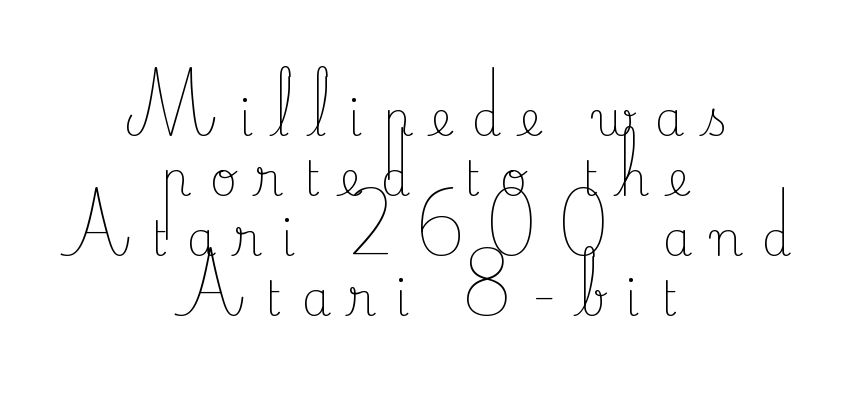
The image shows 47 px light serif type, upright; set centered, normal line spacing (1.28x), unusually wide letter spacing (+0.41 em), not underlined; low stroke contrast and a small x-height.
